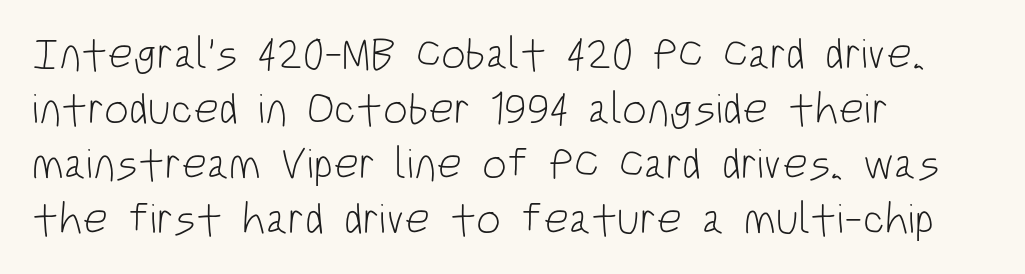
The line-height multiplier appears to be the usual default. The characters display no serif detailing; their extremities are plain. The passage shown is not underscored anywhere. The rendering anchors every line to the left-hand side. Stems here are at most as thick as an everyday book face. You could not count columns in this text — the font is proportionally spaced.
